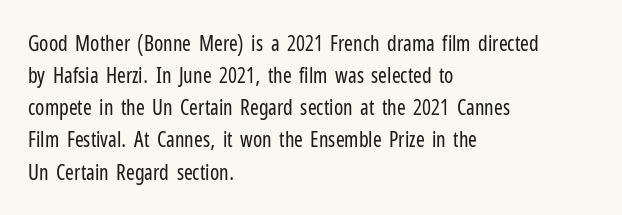
The image shows 21 px text type, upright; set left-aligned, normal line spacing (1.53x), normal letter spacing, not underlined.
